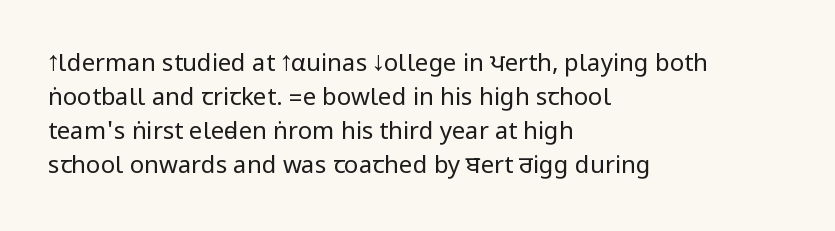
{"italic": "no", "bold": "no", "underline": "no", "align": "left", "line_spacing": "normal", "line_spacing_ratio": 1.41, "letter_spacing": "normal", "letter_spacing_em": 0.0, "glyph_px": 24}
